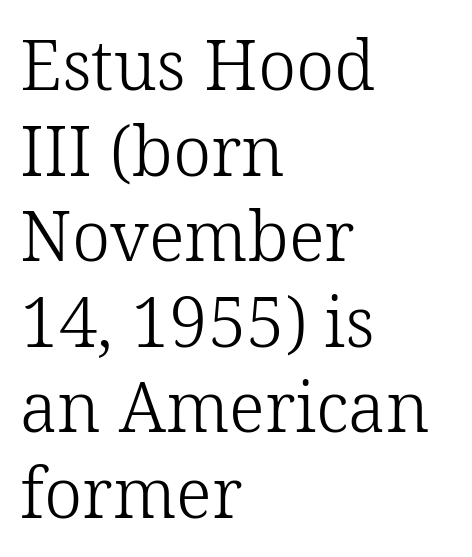
{"serif": "yes", "italic": "no", "bold": "no", "weight": "light", "width": "normal", "stroke_contrast": "low", "x_height": "medium", "monospaced": "no", "underline": "no", "align": "left", "line_spacing_ratio": 1.24, "letter_spacing": "normal", "letter_spacing_em": 0.0, "glyph_px": 69}
